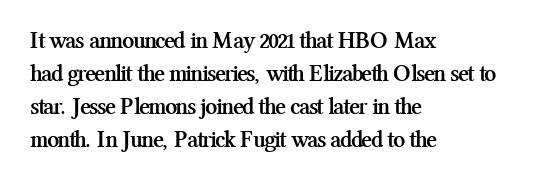
The image shows 24 px bold type, upright; set left-aligned, normal line spacing (1.37x), normal letter spacing, not underlined.
